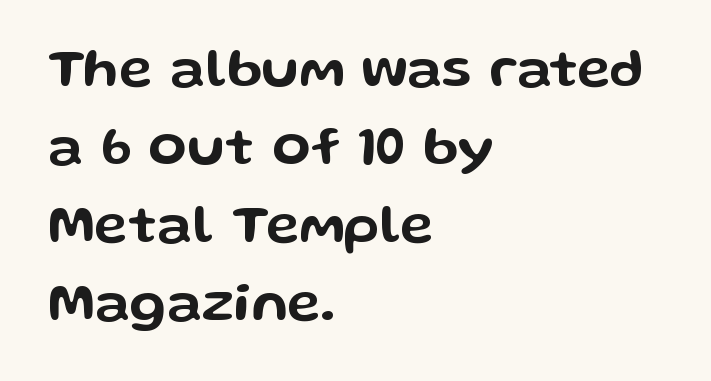
Q: Is the text italic (slanted)? A: No, it is upright.
Q: Is the typeface a serif or a sans-serif typeface? A: Sans-serif.
Q: Is the text underlined? A: No.
Q: How is the paragraph aligned? A: Left-aligned.
Q: Is the spacing between letters normal or unusually wide? A: Normal.
Q: Is the spacing between lines tight, normal or loose? A: Normal.
Q: Width (condensed, normal, or wide)? A: Wide.
Q: Stroke contrast? A: Low.
Q: x-height? A: Medium.
Q: Monospaced? A: No.
